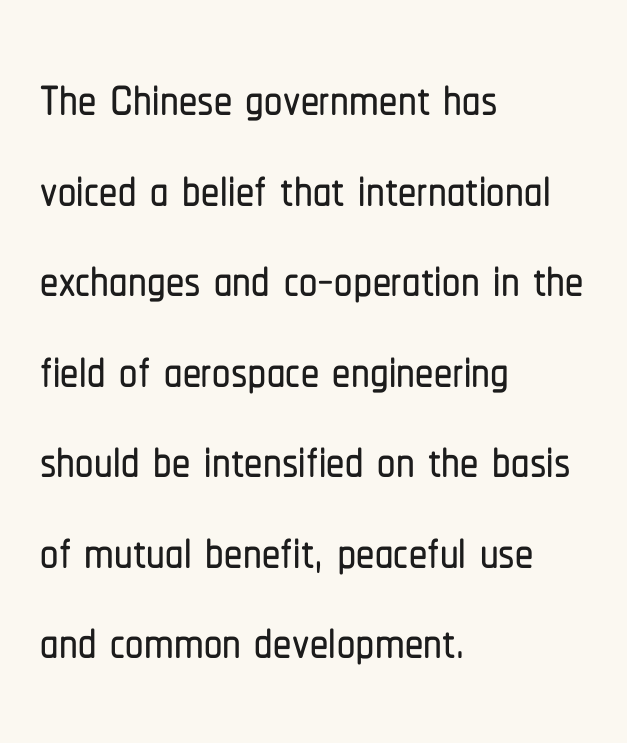
Q: Is the text italic (slanted)? A: No, it is upright.
Q: Is the typeface a serif or a sans-serif typeface? A: Sans-serif.
Q: Is the text underlined? A: No.
Q: How is the paragraph aligned? A: Left-aligned.
Q: Is the spacing between letters normal or unusually wide? A: Normal.
Q: Width (condensed, normal, or wide)? A: Condensed.
Q: Stroke contrast? A: Low.
Q: x-height? A: Medium.
Q: Monospaced? A: No.
